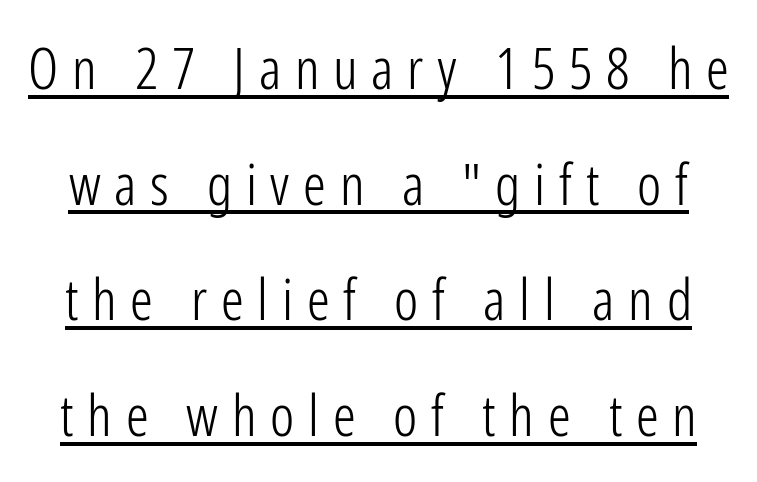
Q: Is the text bold? A: No.
Q: Is the text italic (slanted)? A: No, it is upright.
Q: Is the typeface a serif or a sans-serif typeface? A: Sans-serif.
Q: Is the text underlined? A: Yes.
Q: Is the spacing between letters normal or unusually wide? A: Unusually wide.
Q: Is the spacing between lines tight, normal or loose? A: Loose.
Q: Width (condensed, normal, or wide)? A: Condensed.
Q: Stroke contrast? A: Low.
Q: x-height? A: Medium.
Q: Monospaced? A: No.
